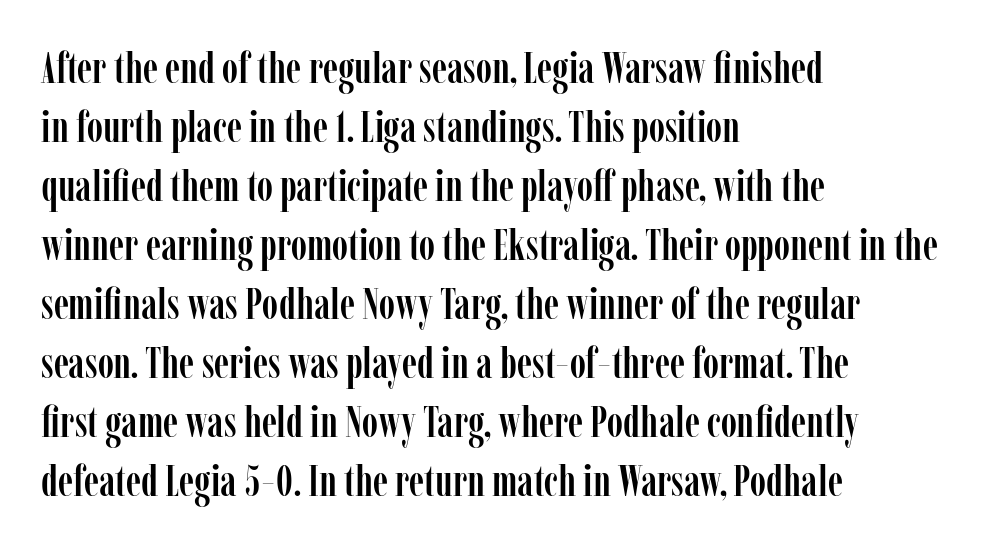
The image shows 44 px condensed serif type, upright; set left-aligned, normal line spacing (1.34x), normal letter spacing, not underlined; low stroke contrast and a medium x-height.
